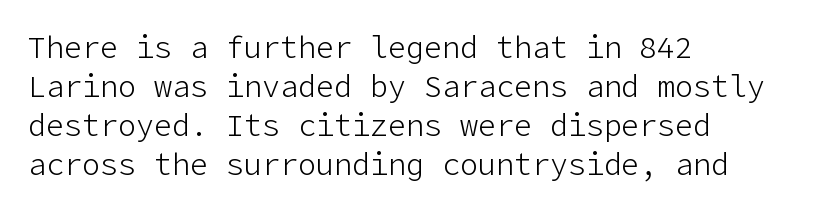
The image shows 30 px light sans-serif type, upright; set left-aligned, normal line spacing (1.3x), normal letter spacing, not underlined; low stroke contrast and a medium x-height.
